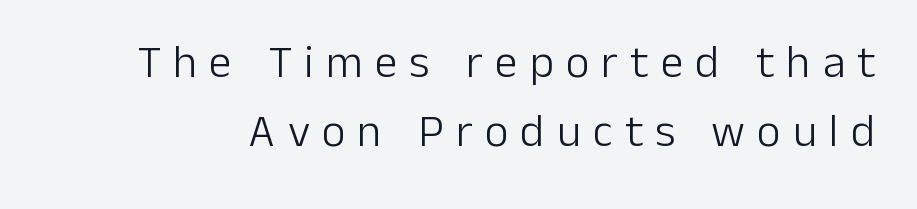
Think standard paragraph weight, or any step lighter than that. Normally led — the rows are evenly, conventionally spaced. Unmarked baselines from the first word to the last. Here the designer chose a conventional face with non-uniform glyph widths. A typesetter would call this heavily tracked-out type.
